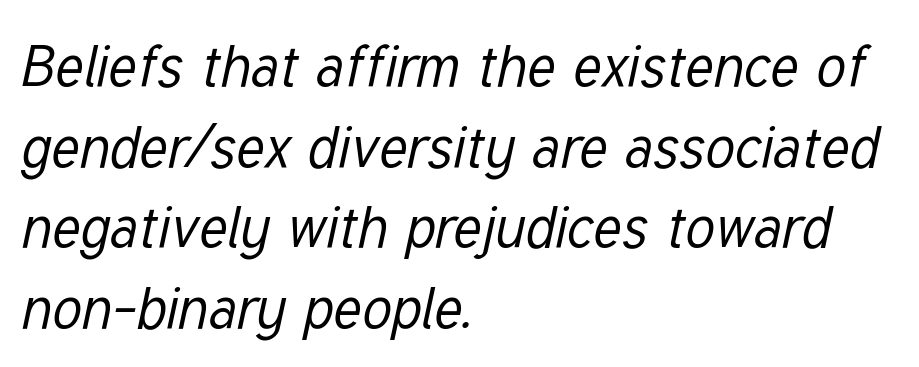
The image shows 58 px regular-weight, condensed type, italic (leaning right); set left-aligned, normal line spacing (1.39x), normal letter spacing, not underlined; low stroke contrast and a medium x-height.
